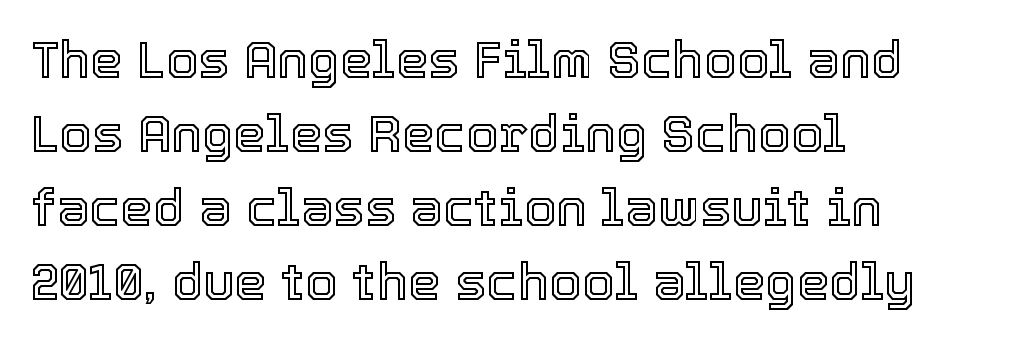
The passage is arranged the way most books set body copy — flush left. Descenders are the only things crossing below the line. The designer left line spacing at the default. Nobody touched the tracking dial on this one. Does the lettering tilt? It doesn't — this is upright.
